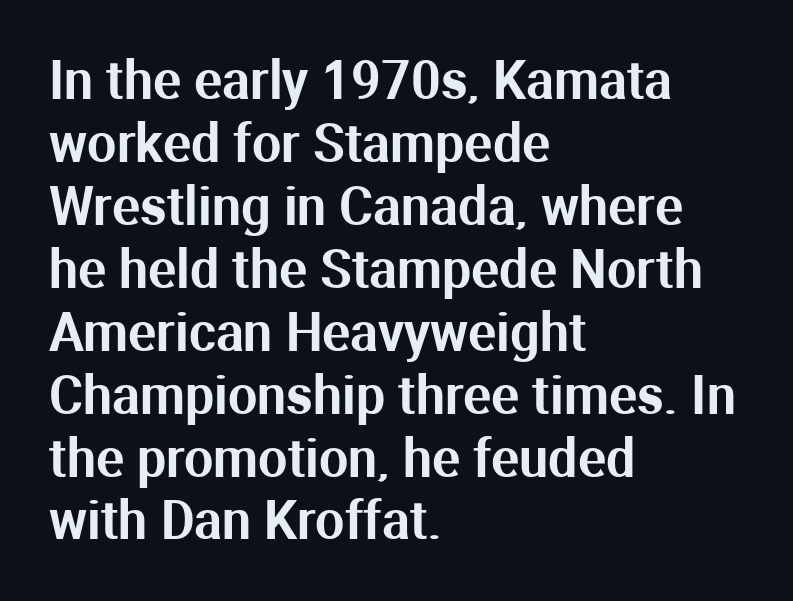
{"serif": "no", "italic": "no", "width": "normal", "stroke_contrast": "medium", "x_height": "medium", "monospaced": "no", "underline": "no", "align": "left", "line_spacing_ratio": 1.21, "letter_spacing": "normal", "letter_spacing_em": 0.0, "glyph_px": 52}
